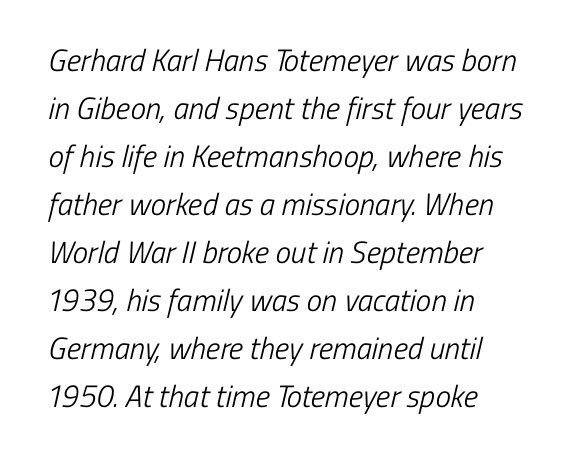
Q: Is the text bold? A: No.
Q: Is the typeface a serif or a sans-serif typeface? A: Sans-serif.
Q: Is the text underlined? A: No.
Q: How is the paragraph aligned? A: Left-aligned.
Q: Is the spacing between letters normal or unusually wide? A: Normal.
Q: Is the spacing between lines tight, normal or loose? A: Normal.
Q: Width (condensed, normal, or wide)? A: Condensed.
Q: Stroke contrast? A: Low.
Q: x-height? A: Medium.
Q: Monospaced? A: No.
